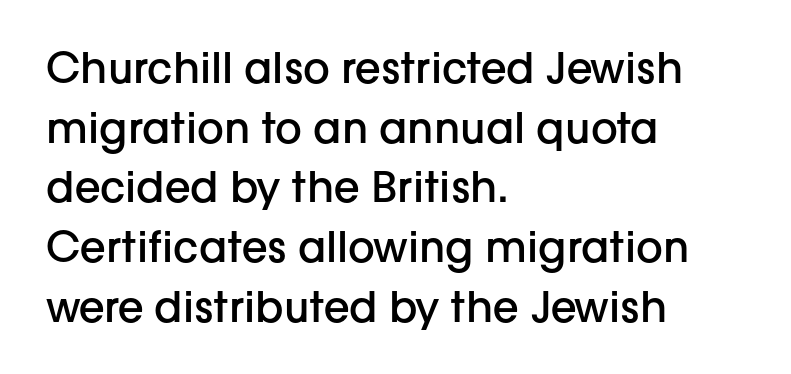
Q: Is the text bold? A: Semi-bold.
Q: Is the text italic (slanted)? A: No, it is upright.
Q: Is the typeface a serif or a sans-serif typeface? A: Sans-serif.
Q: Is the text underlined? A: No.
Q: How is the paragraph aligned? A: Left-aligned.
Q: Is the spacing between letters normal or unusually wide? A: Normal.
Q: Is the spacing between lines tight, normal or loose? A: Normal.
Q: Width (condensed, normal, or wide)? A: Normal.
Q: Stroke contrast? A: Low.
Q: x-height? A: Medium.
Q: Monospaced? A: No.
